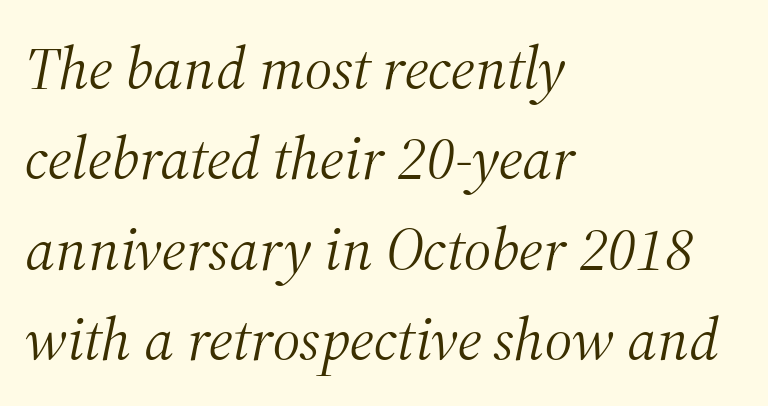
Examine the stroke ends and you'll spot serifs. You could call the tracking neutral — neither tight nor loose. The font is comparable to plain body text, perhaps lighter. The typography opts for an oblique posture over an upright one. Casual observation: everything's shoved over to the left. Letters rest on an invisible, unmarked baseline.
